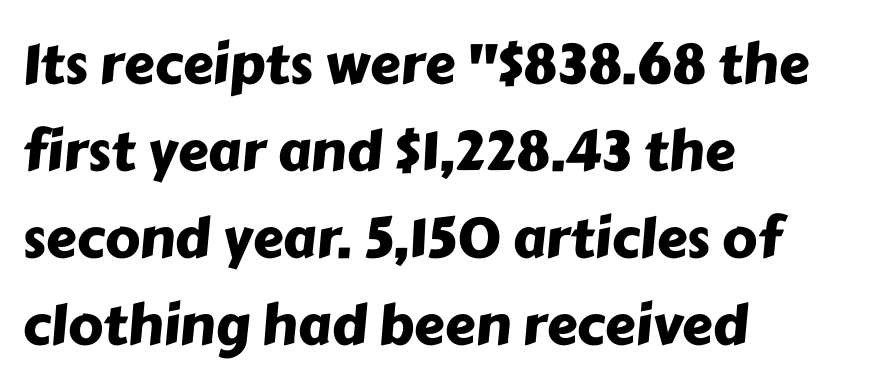
{"serif": "no", "width": "normal", "stroke_contrast": "low", "x_height": "medium", "monospaced": "no", "underline": "no", "align": "left", "line_spacing": "normal", "line_spacing_ratio": 1.58, "letter_spacing": "normal", "letter_spacing_em": 0.0, "glyph_px": 55}
